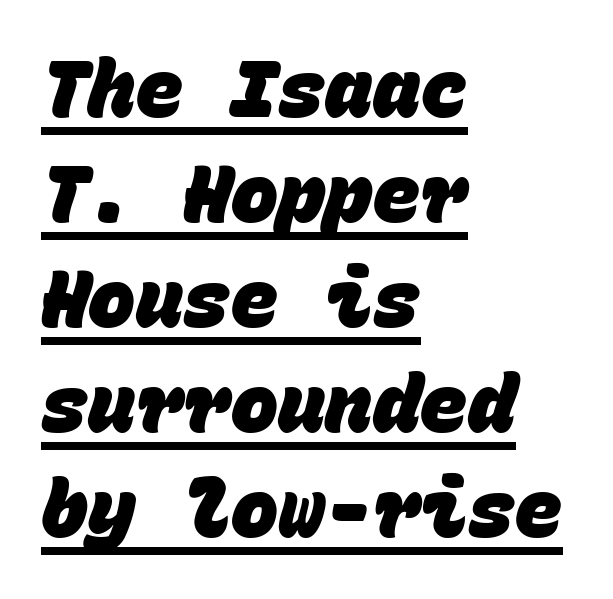
The image shows 79 px heavy sans-serif type, monospaced; set left-aligned, normal line spacing (1.33x), normal letter spacing, underlined; low stroke contrast and a large x-height.
